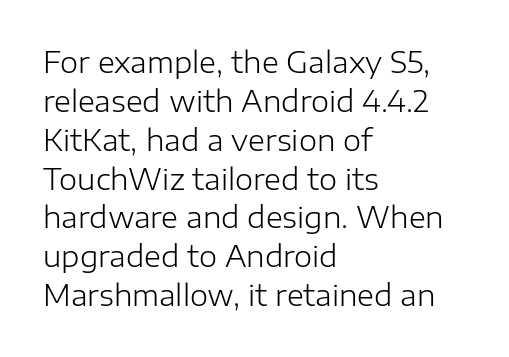
The image shows 29 px light sans-serif type, upright; set left-aligned, normal line spacing (1.34x), normal letter spacing, not underlined; low stroke contrast and a medium x-height.
